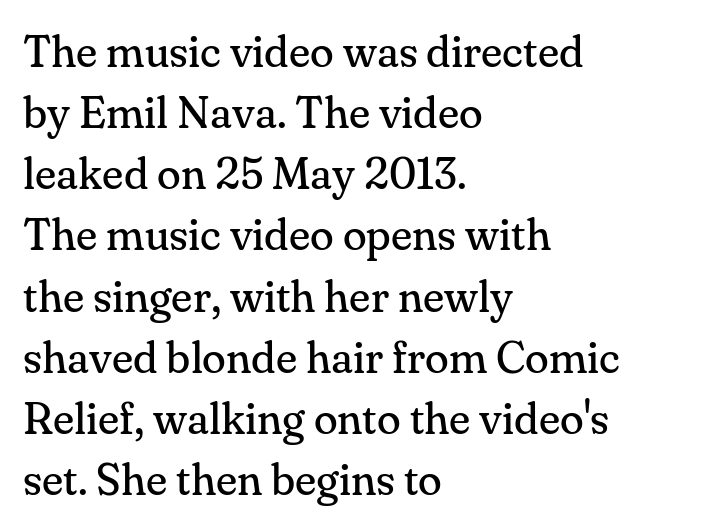
The image shows 44 px regular-weight serif type, upright; set left-aligned, normal line spacing (1.39x), normal letter spacing, not underlined; medium stroke contrast and a small x-height.
